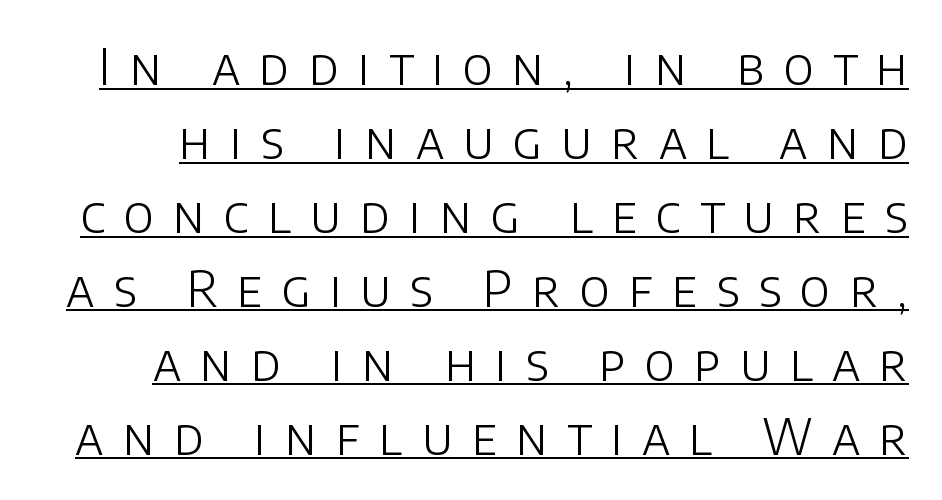
The image shows 49 px light sans-serif type, upright; set normal line spacing (1.51x), unusually wide letter spacing (+0.39 em), underlined; low stroke contrast and a large x-height.
